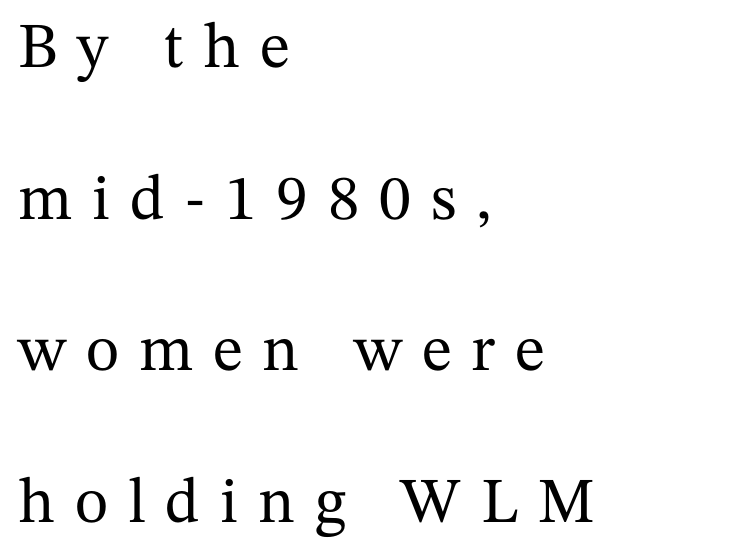
The image shows 64 px serif type, upright; set left-aligned, loose line spacing (2.37x), unusually wide letter spacing (+0.31 em), not underlined; medium stroke contrast and a medium x-height.
